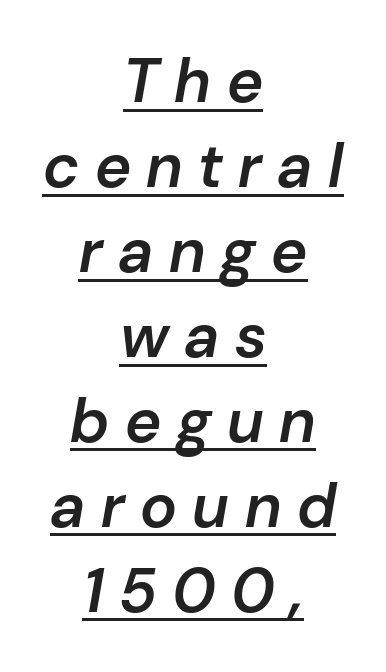
The image shows 62 px semibold type, italic (leaning right); set centered, normal line spacing (1.37x), unusually wide letter spacing (+0.25 em), underlined; low stroke contrast and a medium x-height.
